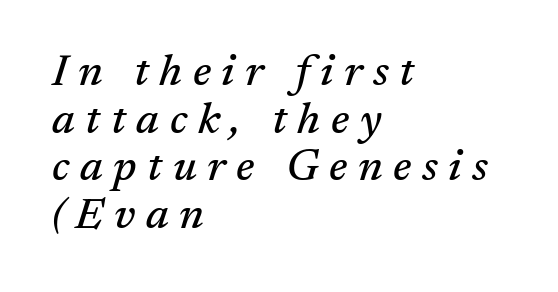
Q: Is the text italic (slanted)? A: Yes, it leans right by about 17 degrees.
Q: Is the typeface a serif or a sans-serif typeface? A: Serif.
Q: Is the text underlined? A: No.
Q: How is the paragraph aligned? A: Left-aligned.
Q: Is the spacing between letters normal or unusually wide? A: Unusually wide.
Q: Is the spacing between lines tight, normal or loose? A: Tight.
Q: Width (condensed, normal, or wide)? A: Normal.
Q: Stroke contrast? A: Medium.
Q: x-height? A: Medium.
Q: Monospaced? A: No.
